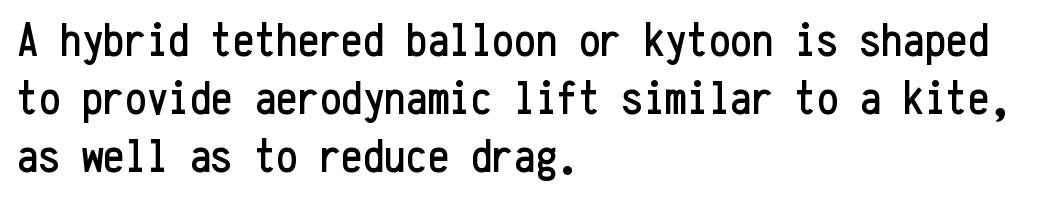
Q: Is the text italic (slanted)? A: No, it is upright.
Q: Is the typeface a serif or a sans-serif typeface? A: Sans-serif.
Q: Is the text underlined? A: No.
Q: How is the paragraph aligned? A: Left-aligned.
Q: Is the spacing between letters normal or unusually wide? A: Normal.
Q: Width (condensed, normal, or wide)? A: Condensed.
Q: Stroke contrast? A: Low.
Q: x-height? A: Medium.
Q: Monospaced? A: Yes.
